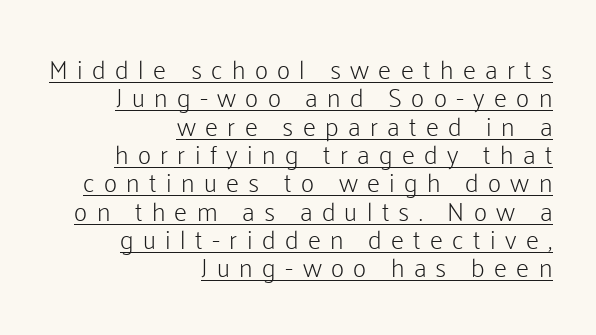
Q: Is the text bold? A: No.
Q: Is the text italic (slanted)? A: No, it is upright.
Q: Is the text underlined? A: Yes.
Q: How is the paragraph aligned? A: Right-aligned.
Q: Is the spacing between letters normal or unusually wide? A: Unusually wide.
Q: Is the spacing between lines tight, normal or loose? A: Tight.
